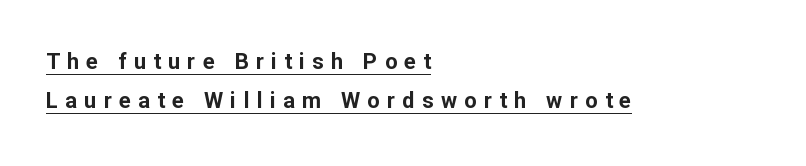
Heavy, bold letterforms. Tracking value appears strongly positive — letters spread wide. Posture: upright roman. The sample's only ornament is a line tracing under the words.
